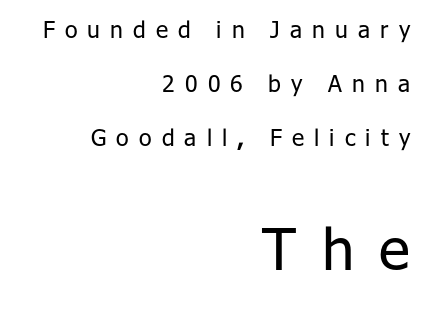
The image shows 58 px regular-weight sans-serif type, upright; set right-aligned, loose line spacing (2.35x), unusually wide letter spacing (+0.44 em), not underlined; the second (bottom) block is 2.52x larger; low stroke contrast and a medium x-height.
